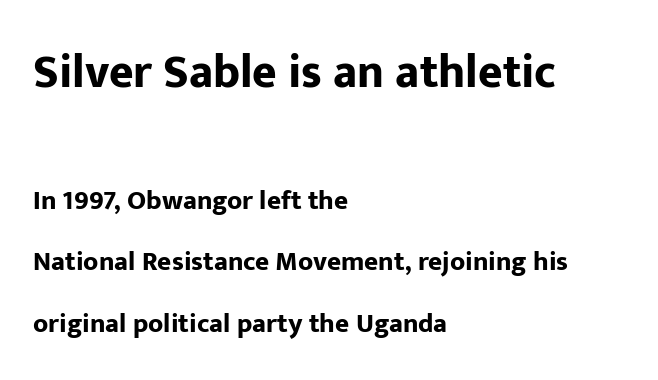
Think of a printed novel: that variable character pitch is what you see here. Block one is the big one; block two sits smaller underneath. Nobody drew a line under any word here. Notice the wide empty band between every row — that's loose leading. In terms of posture, this sample is upright.
